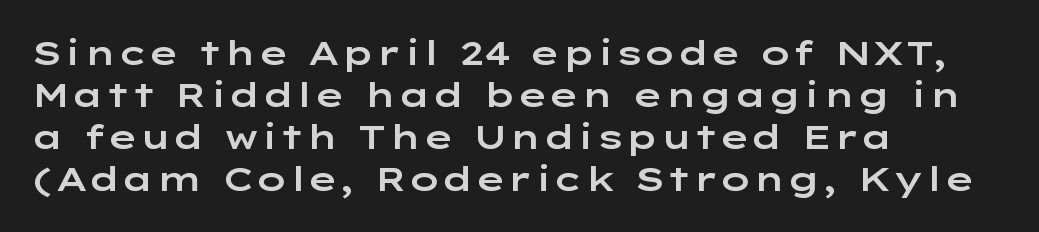
The image shows 34 px wide sans-serif type, upright; set left-aligned, line spacing 1.24x, normal letter spacing, not underlined; low stroke contrast and a medium x-height.
